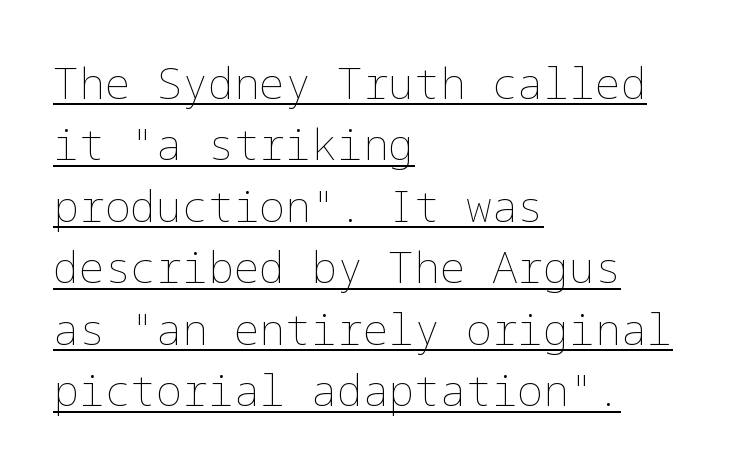
The image shows 43 px thin type, upright; set left-aligned, normal line spacing (1.43x), normal letter spacing, underlined; low stroke contrast and a medium x-height.
